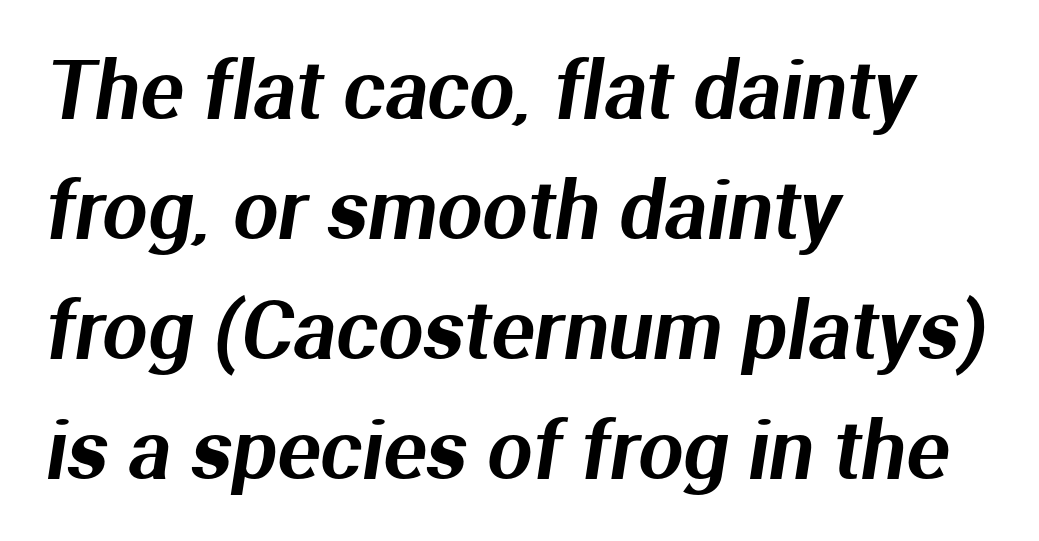
{"serif": "no", "width": "normal", "stroke_contrast": "medium", "x_height": "medium", "monospaced": "no", "underline": "no", "align": "left", "line_spacing": "normal", "line_spacing_ratio": 1.5, "letter_spacing": "normal", "letter_spacing_em": 0.0, "glyph_px": 80}
